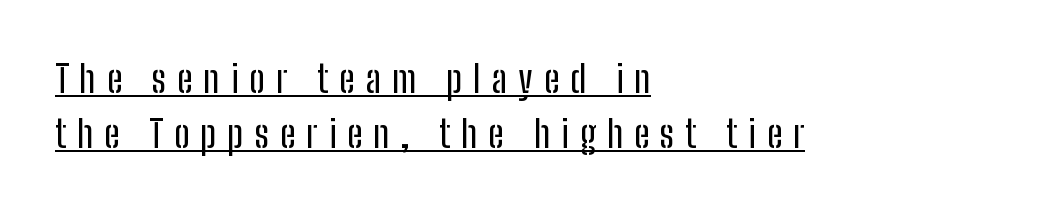
The image shows 38 px condensed sans-serif type, upright; set left-aligned, normal line spacing (1.45x), unusually wide letter spacing (+0.29 em), underlined; low stroke contrast and a medium x-height.
